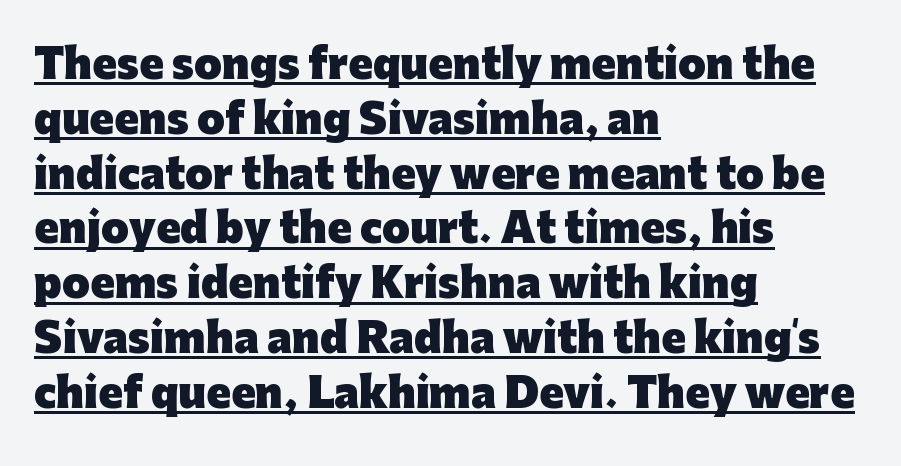
Q: Is the text bold? A: Yes.
Q: Is the text italic (slanted)? A: No, it is upright.
Q: Is the typeface a serif or a sans-serif typeface? A: Sans-serif.
Q: Is the text underlined? A: Yes.
Q: How is the paragraph aligned? A: Left-aligned.
Q: Is the spacing between letters normal or unusually wide? A: Normal.
Q: Is the spacing between lines tight, normal or loose? A: Normal.
Q: Width (condensed, normal, or wide)? A: Normal.
Q: Stroke contrast? A: Low.
Q: x-height? A: Medium.
Q: Monospaced? A: No.
